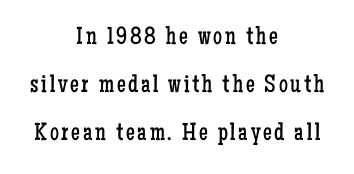
The image shows 25 px text type, upright; set centered, loose line spacing (1.92x), not underlined.
